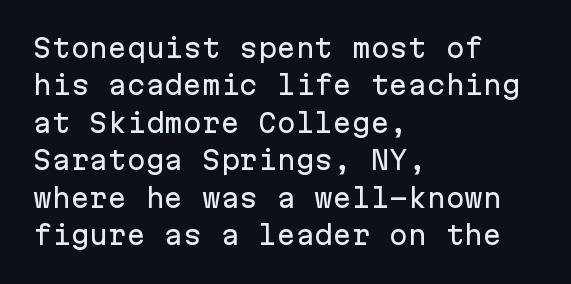
Q: Is the text italic (slanted)? A: No, it is upright.
Q: Is the text underlined? A: No.
Q: How is the paragraph aligned? A: Left-aligned.
Q: Is the spacing between letters normal or unusually wide? A: Normal.
Q: Is the spacing between lines tight, normal or loose? A: Normal.
